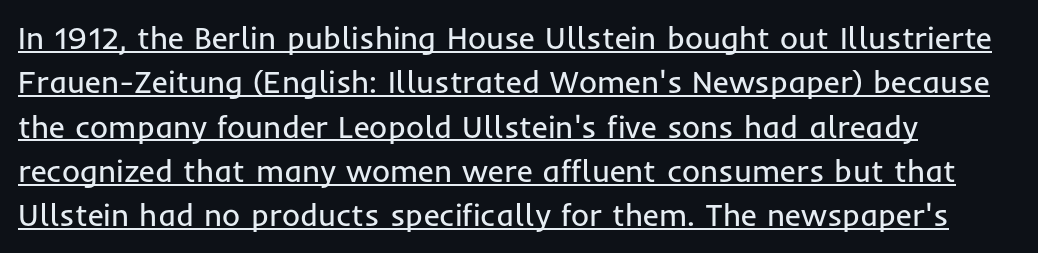
Each word holds together tightly as a unit, with standard inter-letter gaps. The strokes carry an ordinary text weight at most. In CSS terms this would be text-align: left. The passage shown is typed in a proportional face where columns would drift. Does the lettering tilt? It doesn't — this is upright.
